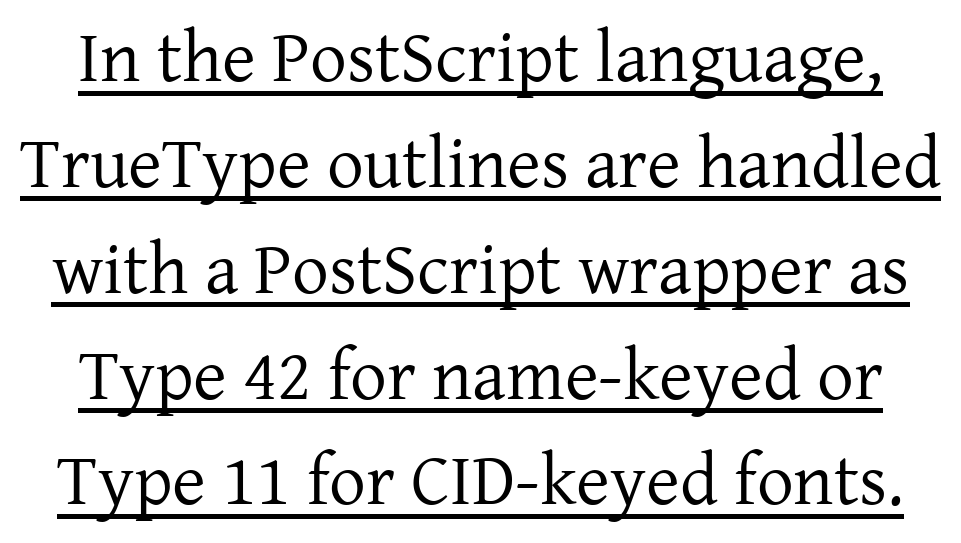
These lines are rendered in a variable-pitch font. The letters sit at their default tracking, neither squeezed nor spread. Weight class: somewhere from thin through regular. The characters display serif detailing at their extremities.
